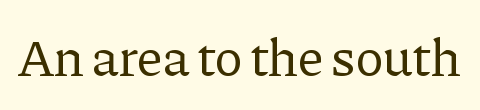
Students, note that the glyphs here touch the page at normal intervals. The designer went with a serif here, giving each stem small feet. The characters are drawn with everyday or finer stroke widths. Looks like regular typesetting: each glyph gets only the width it needs. No italicization has been applied; the sample stays upright.
